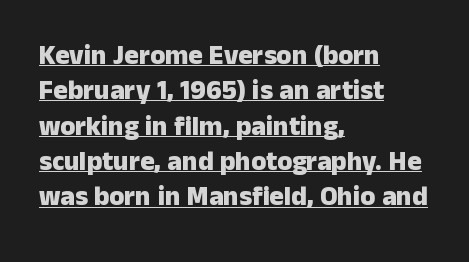
{"italic": "no", "bold": "yes", "underline": "yes", "align": "left", "line_spacing": "normal", "line_spacing_ratio": 1.31, "letter_spacing": "normal", "letter_spacing_em": 0.0, "glyph_px": 27}
